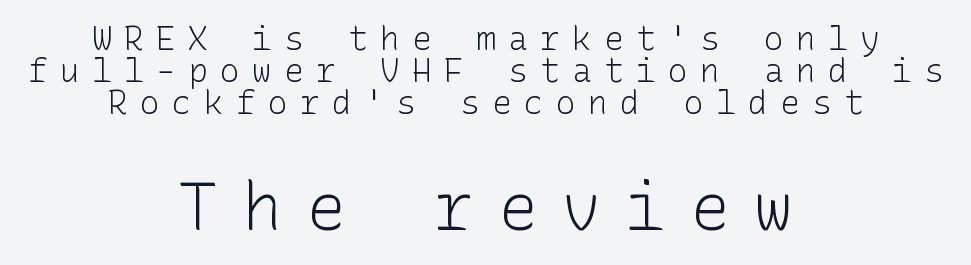
The image shows 66 px light sans-serif type, upright; set centered, tight line spacing (0.97x), unusually wide letter spacing (+0.37 em), not underlined; the second (bottom) block is 2.0x larger; low stroke contrast and a medium x-height.
